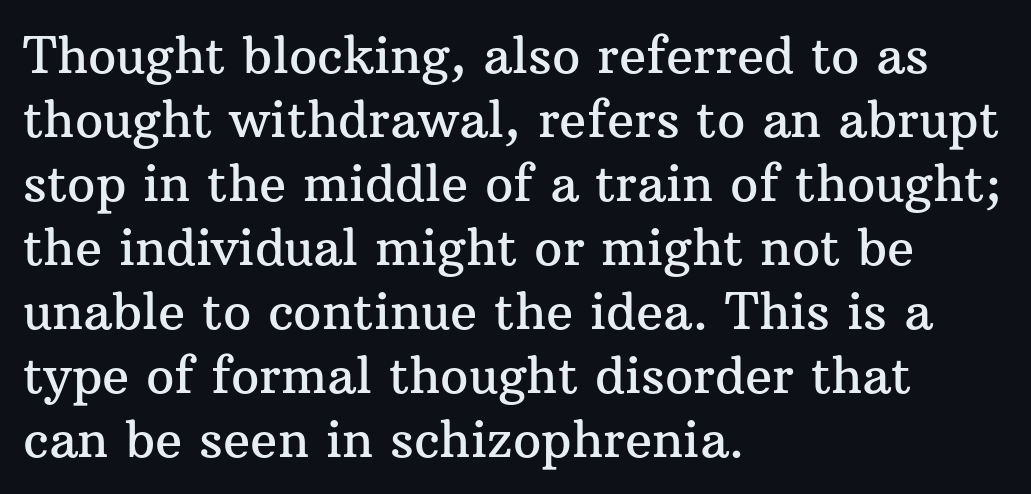
{"serif": "yes", "italic": "no", "width": "normal", "stroke_contrast": "medium", "x_height": "medium", "monospaced": "no", "underline": "no", "align": "left", "line_spacing": "normal", "line_spacing_ratio": 1.28, "letter_spacing": "normal", "letter_spacing_em": 0.0, "glyph_px": 50}
